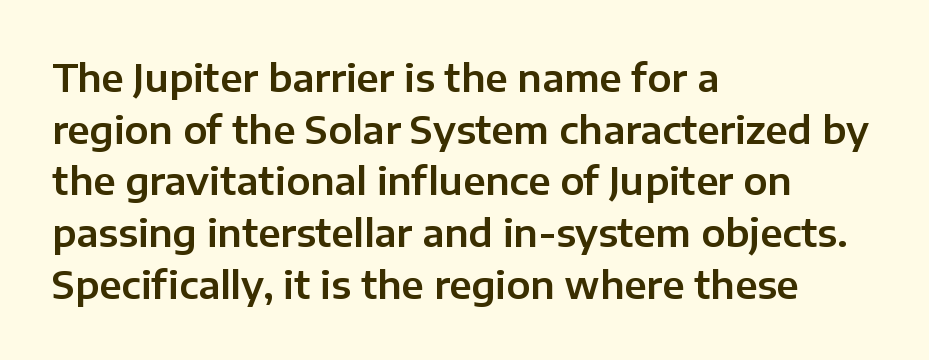
The image shows 38 px sans-serif type, upright; set left-aligned, normal line spacing (1.36x), normal letter spacing, not underlined; low stroke contrast and a medium x-height.
